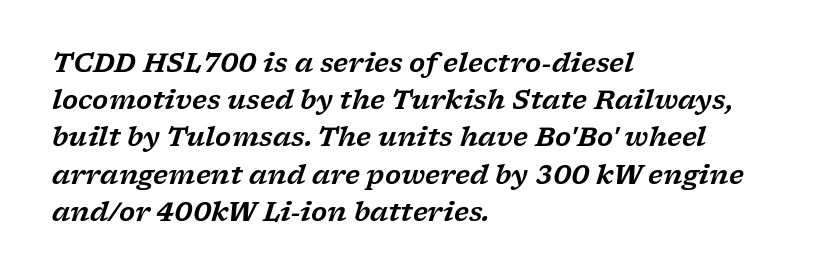
Casual observation: everything's shoved over to the left. Plain, unruled lines of type. The glyphs look as if they've been sheared to an angle. Default kerning and tracking; the words read as compact shapes.
